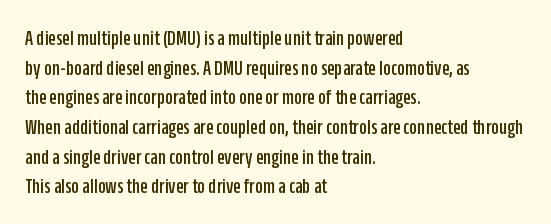
Q: Is the text italic (slanted)? A: No, it is upright.
Q: Is the text underlined? A: No.
Q: How is the paragraph aligned? A: Left-aligned.
Q: Is the spacing between letters normal or unusually wide? A: Normal.
Q: Is the spacing between lines tight, normal or loose? A: Normal.
